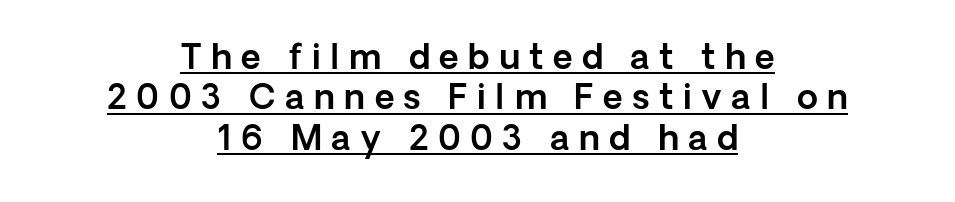
{"serif": "no", "italic": "no", "width": "normal", "x_height": "medium", "monospaced": "no", "underline": "yes", "align": "center", "line_spacing_ratio": 1.19, "letter_spacing": "wide", "letter_spacing_em": 0.28, "glyph_px": 34}
